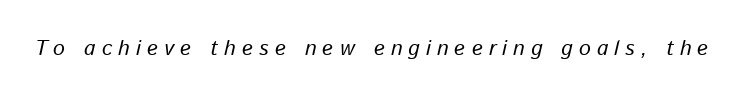
Q: Is the text bold? A: No.
Q: Is the text italic (slanted)? A: Yes, it leans right by about 13 degrees.
Q: Is the text underlined? A: No.
Q: Is the spacing between letters normal or unusually wide? A: Unusually wide.
